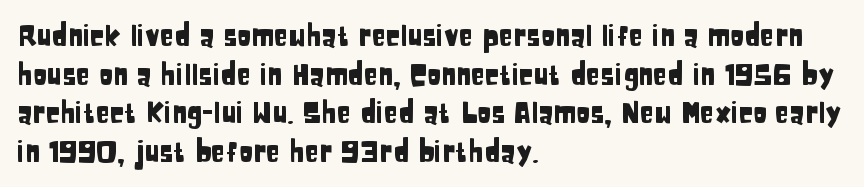
Q: Is the text italic (slanted)? A: No, it is upright.
Q: Is the typeface a serif or a sans-serif typeface? A: Sans-serif.
Q: Is the text underlined? A: No.
Q: How is the paragraph aligned? A: Left-aligned.
Q: Is the spacing between letters normal or unusually wide? A: Normal.
Q: Is the spacing between lines tight, normal or loose? A: Normal.
Q: Width (condensed, normal, or wide)? A: Condensed.
Q: Stroke contrast? A: Low.
Q: x-height? A: Large.
Q: Monospaced? A: No.
